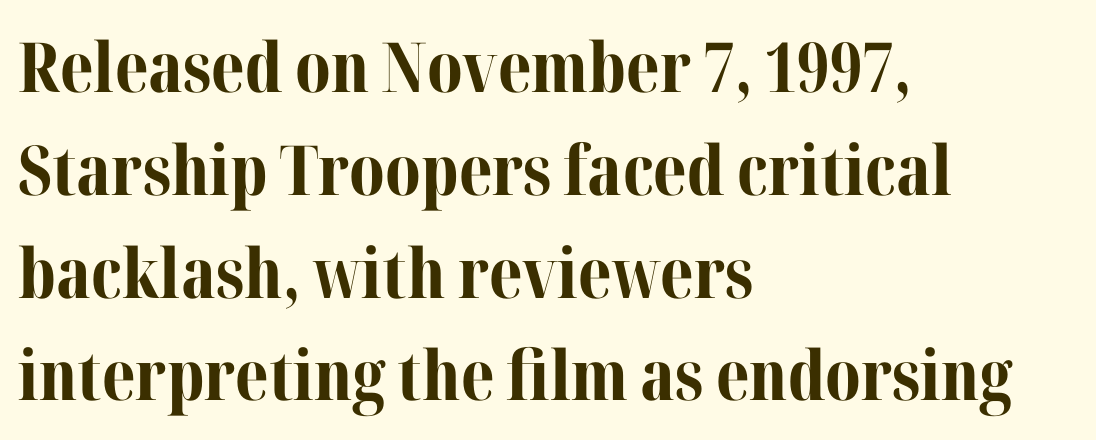
The image shows 69 px bold serif type, upright; set left-aligned, normal line spacing (1.49x), normal letter spacing, not underlined; medium stroke contrast and a medium x-height.
